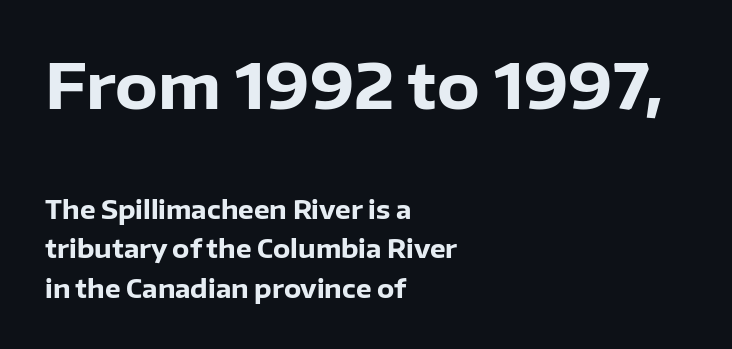
The image shows 62 px heavy sans-serif type, upright; set left-aligned, normal line spacing (1.58x), normal letter spacing, not underlined; the first (top) block is 2.48x larger; low stroke contrast and a medium x-height.
